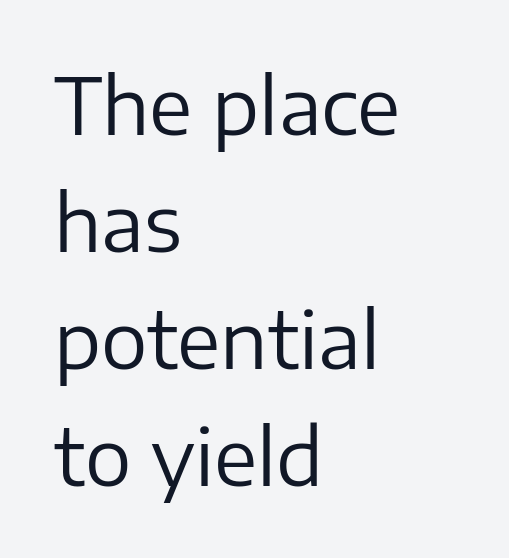
The image shows 78 px regular-weight sans-serif type, upright; set left-aligned, normal line spacing (1.5x), normal letter spacing, not underlined; low stroke contrast and a medium x-height.
